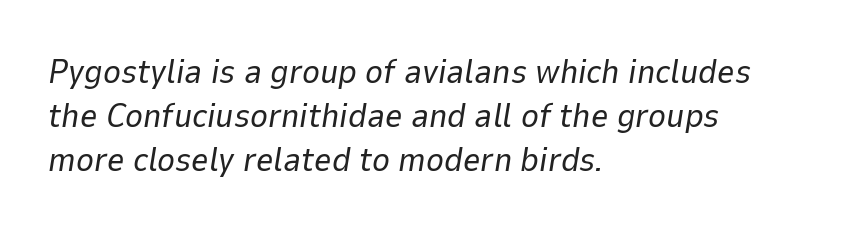
{"italic": "yes", "lean": "right", "slant_degrees": 9, "bold": "no", "weight": "regular", "width": "normal", "stroke_contrast": "low", "x_height": "medium", "monospaced": "no", "underline": "no", "align": "left", "line_spacing": "normal", "line_spacing_ratio": 1.3, "letter_spacing": "normal", "letter_spacing_em": 0.0, "glyph_px": 34}
